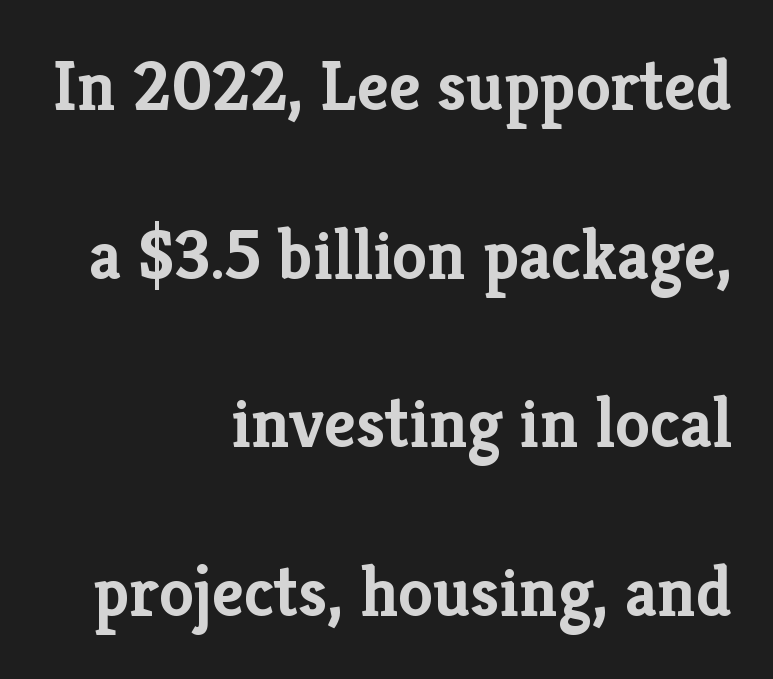
{"serif": "yes", "italic": "no", "bold": "yes", "weight": "semibold", "width": "normal", "stroke_contrast": "low", "x_height": "medium", "monospaced": "no", "underline": "no", "align": "right", "line_spacing": "loose", "line_spacing_ratio": 2.41, "letter_spacing": "normal", "letter_spacing_em": 0.0, "glyph_px": 70}
